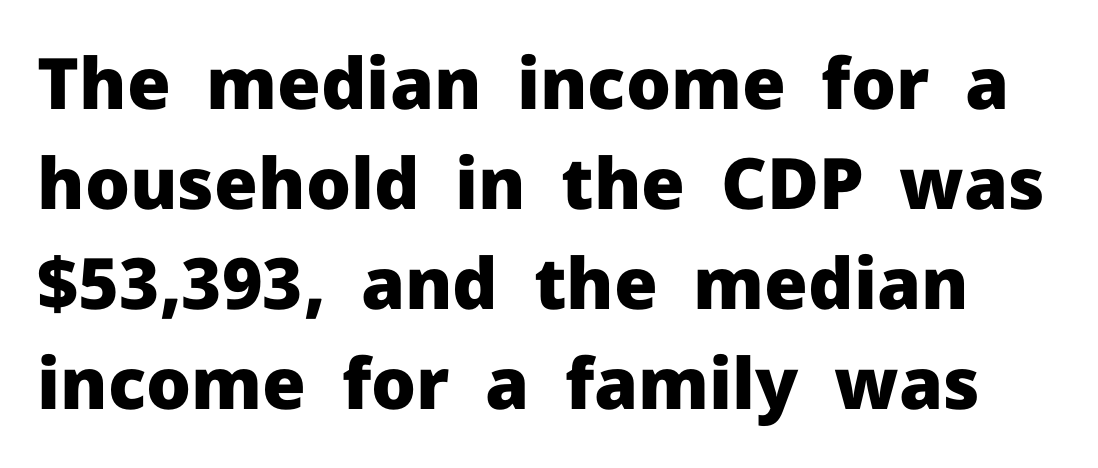
The image shows 71 px heavy sans-serif type, upright; set normal line spacing (1.41x), normal letter spacing, not underlined; low stroke contrast and a medium x-height.
